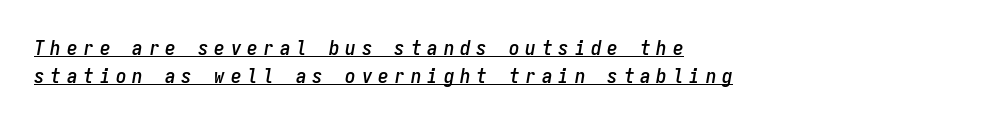
{"italic": "yes", "lean": "right", "slant_degrees": 9, "underline": "yes", "align": "left", "line_spacing": "normal", "line_spacing_ratio": 1.34, "letter_spacing": "wide", "letter_spacing_em": 0.28, "glyph_px": 21}
